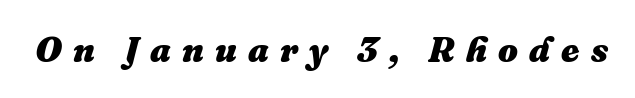
Q: Is the text bold? A: Yes.
Q: Is the text italic (slanted)? A: Yes, it leans right by about 16 degrees.
Q: Is the text underlined? A: No.
Q: Is the spacing between letters normal or unusually wide? A: Unusually wide.
Q: Width (condensed, normal, or wide)? A: Normal.
Q: Stroke contrast? A: Medium.
Q: x-height? A: Medium.
Q: Monospaced? A: No.
